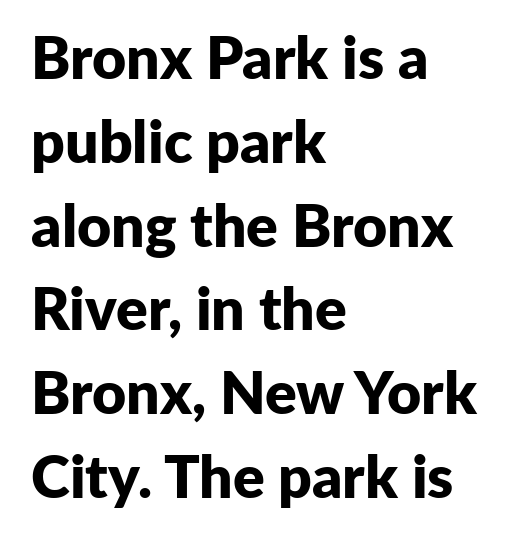
The image shows 59 px bold sans-serif type, upright; set left-aligned, normal line spacing (1.42x), normal letter spacing, not underlined; low stroke contrast and a medium x-height.
